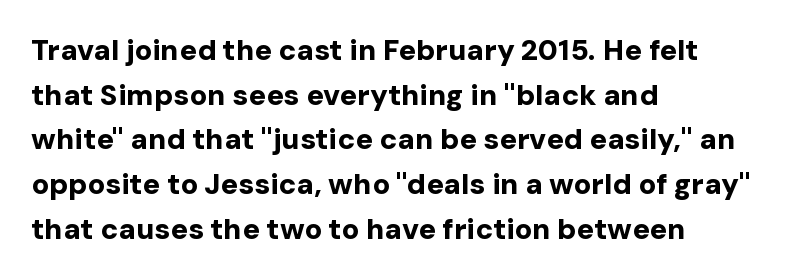
Q: Is the text bold? A: Yes.
Q: Is the text italic (slanted)? A: No, it is upright.
Q: Is the typeface a serif or a sans-serif typeface? A: Sans-serif.
Q: Is the text underlined? A: No.
Q: How is the paragraph aligned? A: Left-aligned.
Q: Is the spacing between letters normal or unusually wide? A: Normal.
Q: Is the spacing between lines tight, normal or loose? A: Normal.
Q: Width (condensed, normal, or wide)? A: Normal.
Q: Stroke contrast? A: Low.
Q: x-height? A: Medium.
Q: Monospaced? A: No.
